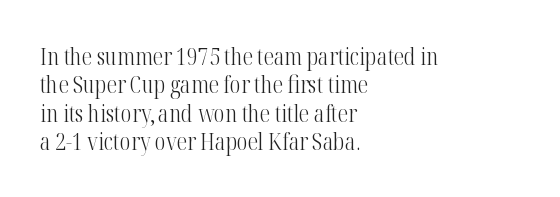
Nobody touched the tracking dial on this one. Visually the block forms a straight wall on the left and a jagged coastline on the right. Posture: upright roman. Beneath every word, the page is bare.
